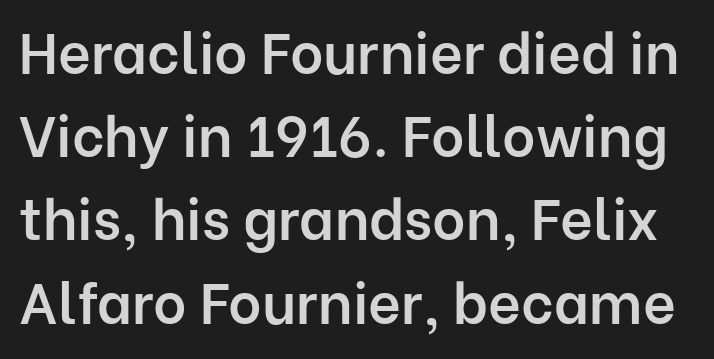
Q: Is the text bold? A: Semi-bold.
Q: Is the text italic (slanted)? A: No, it is upright.
Q: Is the typeface a serif or a sans-serif typeface? A: Sans-serif.
Q: Is the text underlined? A: No.
Q: Is the spacing between letters normal or unusually wide? A: Normal.
Q: Is the spacing between lines tight, normal or loose? A: Normal.
Q: Width (condensed, normal, or wide)? A: Normal.
Q: Stroke contrast? A: Low.
Q: x-height? A: Medium.
Q: Monospaced? A: No.
